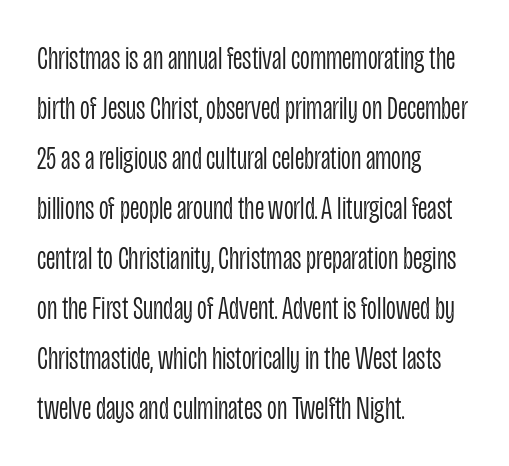
The image shows 34 px light, condensed sans-serif type, upright; set left-aligned, normal line spacing (1.47x), normal letter spacing, not underlined; low stroke contrast and a large x-height.
